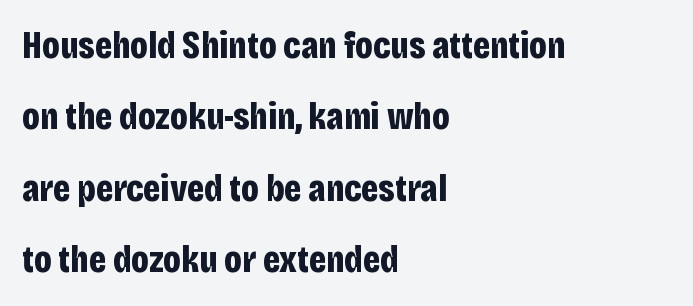
Q: Is the text bold? A: Yes.
Q: Is the text italic (slanted)? A: No, it is upright.
Q: Is the typeface a serif or a sans-serif typeface? A: Sans-serif.
Q: Is the text underlined? A: No.
Q: How is the paragraph aligned? A: Left-aligned.
Q: Is the spacing between letters normal or unusually wide? A: Normal.
Q: Width (condensed, normal, or wide)? A: Condensed.
Q: Stroke contrast? A: Low.
Q: x-height? A: Large.
Q: Monospaced? A: No.
